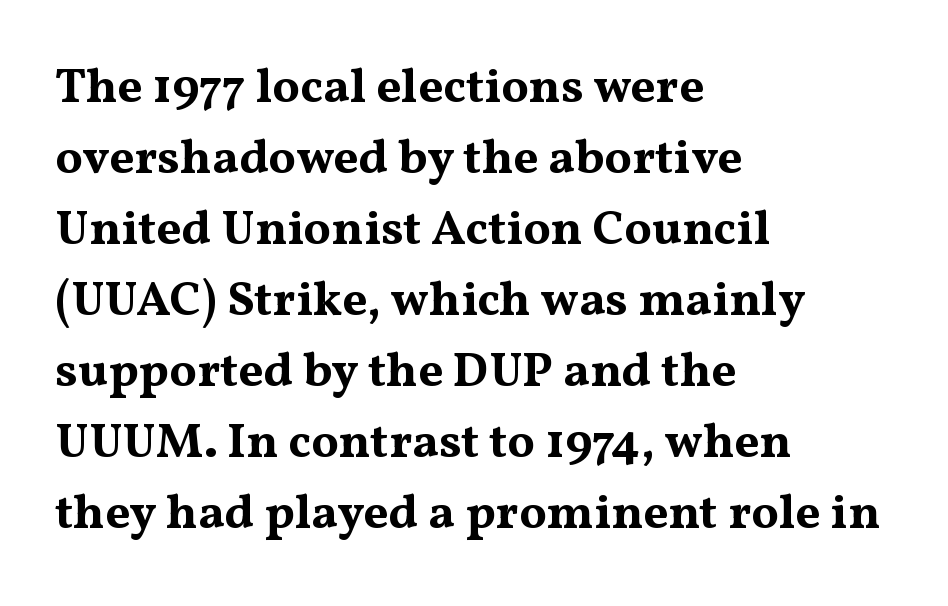
The image shows 49 px bold, wide serif type, upright; set left-aligned, normal line spacing (1.45x), normal letter spacing, not underlined; medium stroke contrast and a medium x-height.
